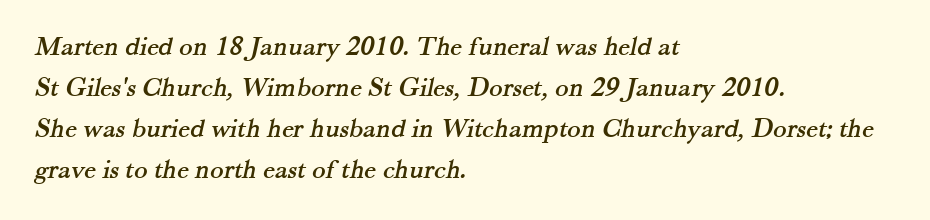
{"serif": "yes", "width": "normal", "stroke_contrast": "medium", "x_height": "small", "monospaced": "no", "underline": "no", "align": "left", "line_spacing": "normal", "line_spacing_ratio": 1.46, "letter_spacing": "normal", "letter_spacing_em": 0.0, "glyph_px": 28}
